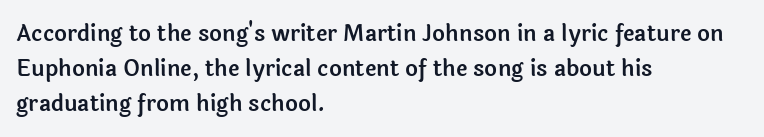
Q: Is the text italic (slanted)? A: No, it is upright.
Q: Is the text underlined? A: No.
Q: How is the paragraph aligned? A: Left-aligned.
Q: Is the spacing between letters normal or unusually wide? A: Normal.
Q: Is the spacing between lines tight, normal or loose? A: Normal.
